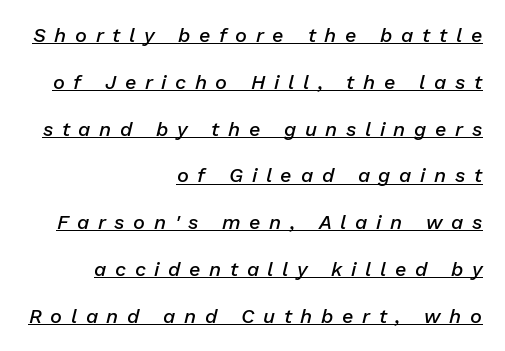
{"italic": "yes", "lean": "right", "slant_degrees": 13, "bold": "semi", "underline": "yes", "align": "right", "line_spacing": "loose", "line_spacing_ratio": 2.34, "letter_spacing": "wide", "letter_spacing_em": 0.43, "glyph_px": 20}
